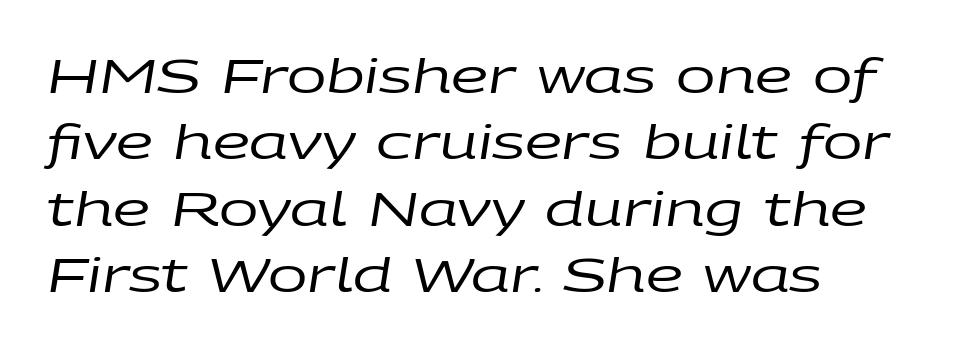
The image shows 47 px regular-weight, wide type, italic (leaning right); set left-aligned, normal line spacing (1.41x), normal letter spacing, not underlined; low stroke contrast and a large x-height.
